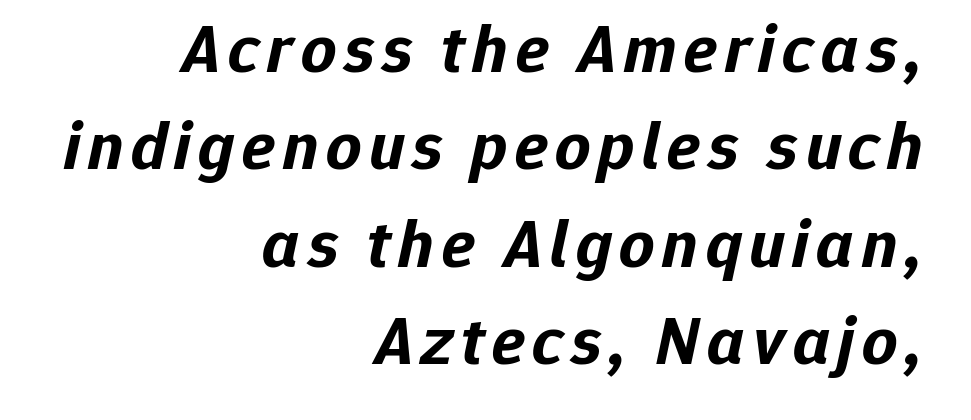
{"italic": "yes", "lean": "right", "slant_degrees": 12, "bold": "yes", "weight": "bold", "width": "normal", "stroke_contrast": "low", "x_height": "medium", "monospaced": "no", "underline": "no", "align": "right", "line_spacing": "normal", "line_spacing_ratio": 1.41, "glyph_px": 69}
